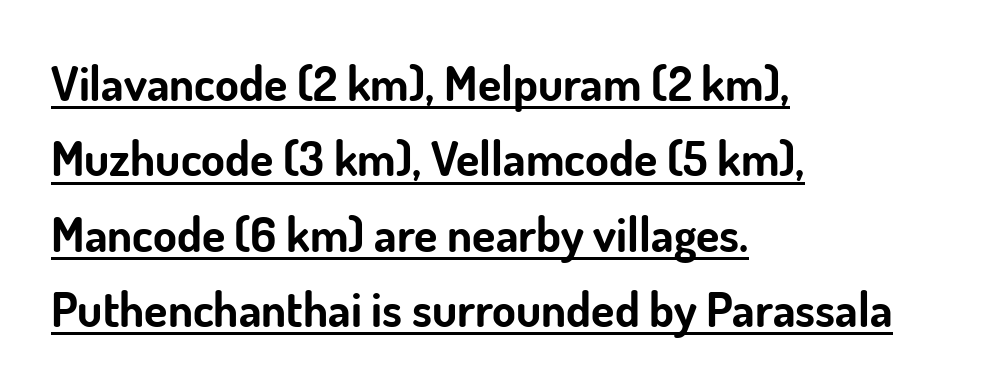
Q: Is the text bold? A: Yes.
Q: Is the text italic (slanted)? A: No, it is upright.
Q: Is the typeface a serif or a sans-serif typeface? A: Sans-serif.
Q: Is the text underlined? A: Yes.
Q: How is the paragraph aligned? A: Left-aligned.
Q: Is the spacing between letters normal or unusually wide? A: Normal.
Q: Is the spacing between lines tight, normal or loose? A: Normal.
Q: Width (condensed, normal, or wide)? A: Normal.
Q: Stroke contrast? A: Low.
Q: x-height? A: Small.
Q: Monospaced? A: No.
